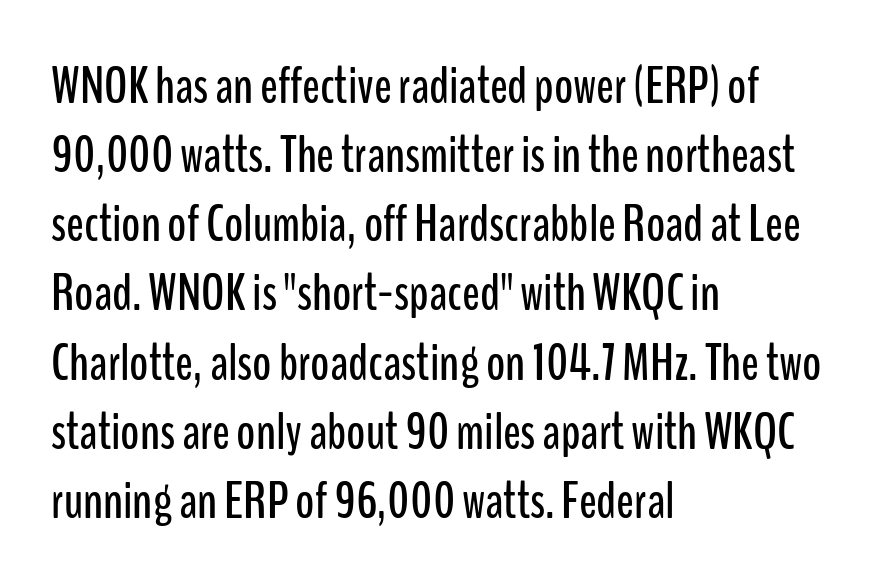
{"serif": "no", "italic": "no", "width": "condensed", "stroke_contrast": "low", "x_height": "medium", "monospaced": "no", "underline": "no", "align": "left", "line_spacing": "normal", "line_spacing_ratio": 1.33, "letter_spacing": "normal", "letter_spacing_em": 0.0, "glyph_px": 52}
